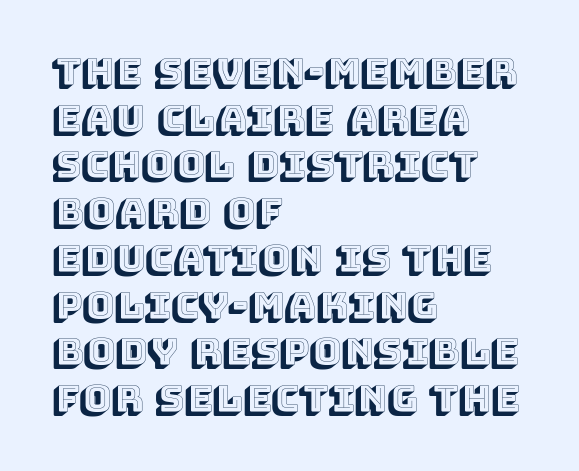
Notice how the passage keeps a crisp vertical edge on the left only. Type without underlining. Caption: standard tracking, unaltered. A typesetter would call this proportional, since set widths differ per character. No italicization has been applied; the sample stays upright.
